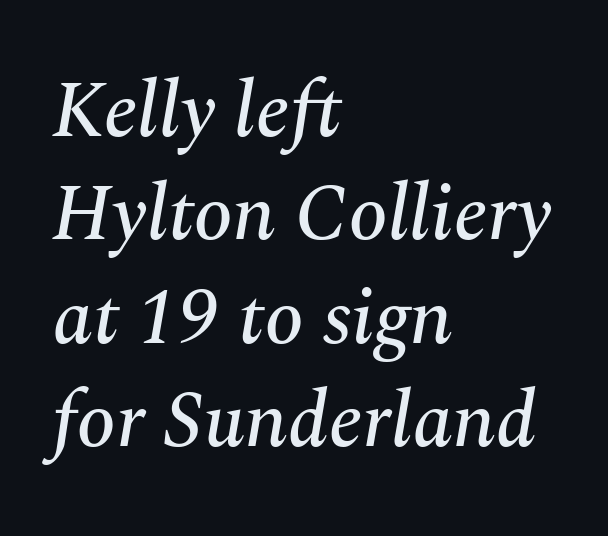
Q: Is the text italic (slanted)? A: Yes, it leans right by about 10 degrees.
Q: Is the typeface a serif or a sans-serif typeface? A: Serif.
Q: Is the text underlined? A: No.
Q: How is the paragraph aligned? A: Left-aligned.
Q: Is the spacing between letters normal or unusually wide? A: Normal.
Q: Is the spacing between lines tight, normal or loose? A: Normal.
Q: Width (condensed, normal, or wide)? A: Normal.
Q: Stroke contrast? A: Medium.
Q: x-height? A: Medium.
Q: Monospaced? A: No.
